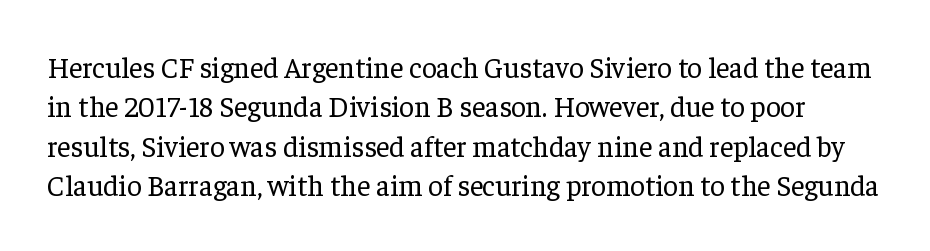
The image shows 29 px regular-weight serif type, upright; set normal line spacing (1.36x), normal letter spacing, not underlined; low stroke contrast and a medium x-height.
